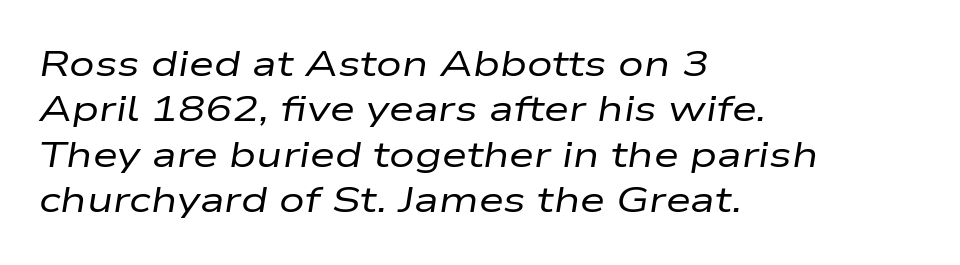
The image shows 36 px regular-weight, wide type, italic (leaning right); set left-aligned, normal line spacing (1.26x), normal letter spacing, not underlined; low stroke contrast and a medium x-height.
